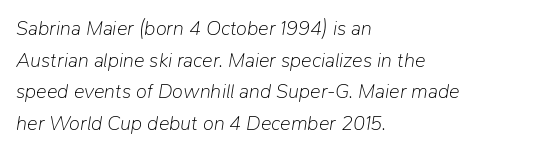
Q: Is the text bold? A: No.
Q: Is the text italic (slanted)? A: Yes, it leans right by about 9 degrees.
Q: Is the text underlined? A: No.
Q: How is the paragraph aligned? A: Left-aligned.
Q: Is the spacing between letters normal or unusually wide? A: Normal.
Q: Is the spacing between lines tight, normal or loose? A: Normal.
